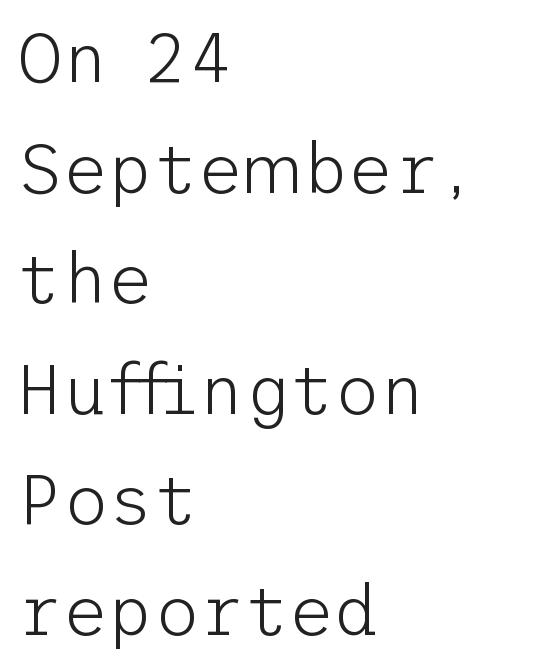
Q: Is the text bold? A: No.
Q: Is the text italic (slanted)? A: No, it is upright.
Q: Is the typeface a serif or a sans-serif typeface? A: Sans-serif.
Q: Is the text underlined? A: No.
Q: How is the paragraph aligned? A: Left-aligned.
Q: Is the spacing between letters normal or unusually wide? A: Normal.
Q: Is the spacing between lines tight, normal or loose? A: Normal.
Q: Width (condensed, normal, or wide)? A: Normal.
Q: Stroke contrast? A: Low.
Q: x-height? A: Medium.
